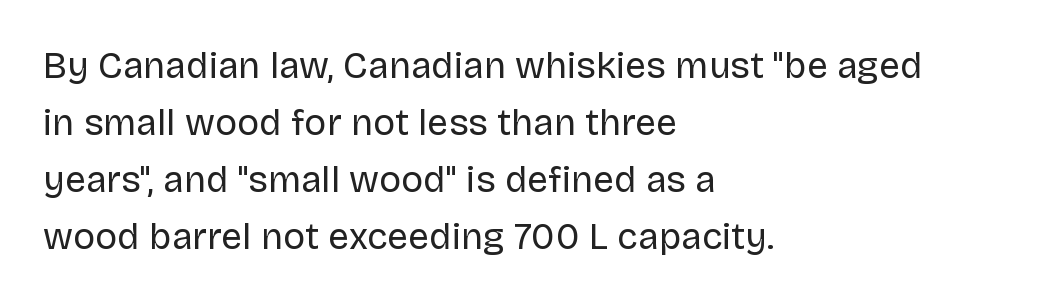
Tall strokes in this sample are plumb rather than angled. The type is set solid horizontally, with unmodified tracking. Each letter keeps its own natural width here, so spacing adapts to shape. Check where the strokes stop: nothing finishes them off — pure sans. The typeface has the unassuming heft of standard copy or less.
